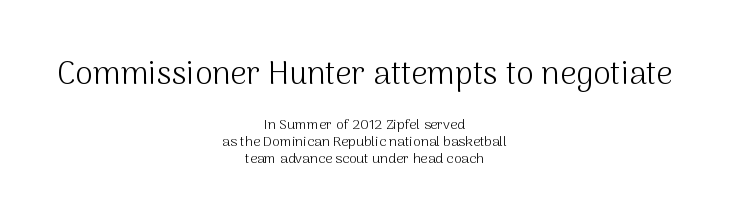
Tracking here is standard; glyphs follow each other at the usual distance. I'd call this a sans setting — the letters go barefoot. Posture: vertical. Heft: none added — not bold. Check the space under the baseline: it is left empty.
